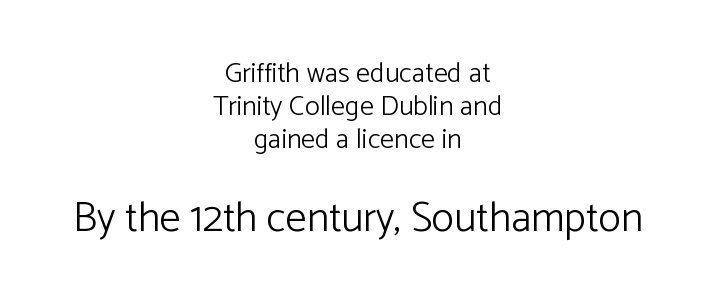
The image shows 42 px light sans-serif type, upright; set centered, line spacing 1.18x, normal letter spacing, not underlined; the second (bottom) block is 1.5x larger; low stroke contrast and a medium x-height.
